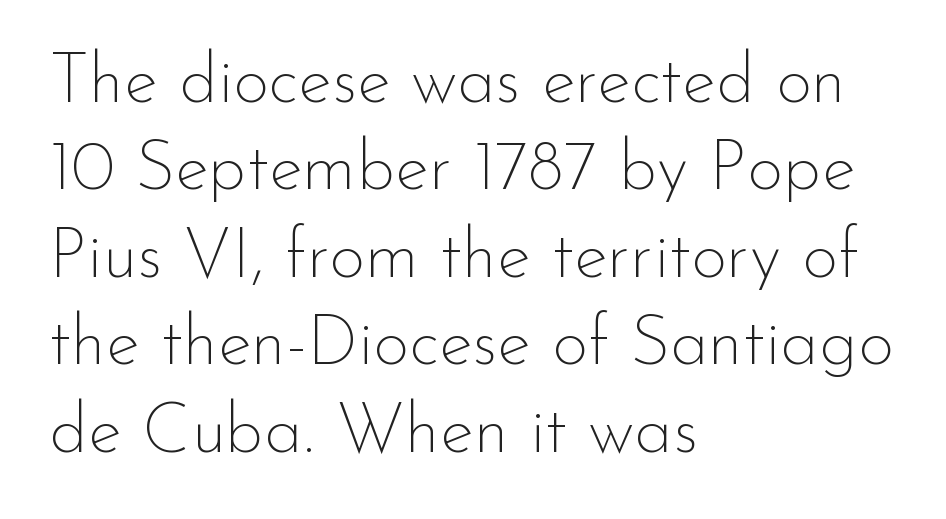
The image shows 70 px thin sans-serif type, upright; set left-aligned, normal line spacing (1.25x), normal letter spacing, not underlined; low stroke contrast and a small x-height.
